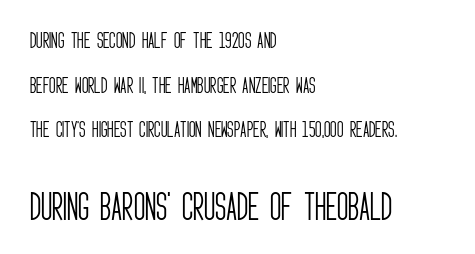
Q: Is the text bold? A: No.
Q: Is the text italic (slanted)? A: No, it is upright.
Q: Is the typeface a serif or a sans-serif typeface? A: Sans-serif.
Q: Is the text underlined? A: No.
Q: How is the paragraph aligned? A: Left-aligned.
Q: Is the spacing between letters normal or unusually wide? A: Normal.
Q: Is the spacing between lines tight, normal or loose? A: Loose.
Q: Which block of text is set in a larger size, the first (top) or the second (bottom)? A: The second (bottom) one.
Q: Width (condensed, normal, or wide)? A: Condensed.
Q: Stroke contrast? A: Low.
Q: x-height? A: Large.
Q: Monospaced? A: No.
